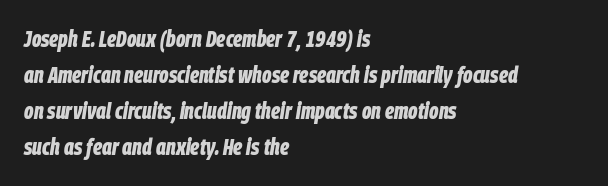
{"italic": "yes", "lean": "right", "slant_degrees": 9, "bold": "yes", "underline": "no", "align": "left", "line_spacing": "normal", "line_spacing_ratio": 1.57, "letter_spacing": "normal", "letter_spacing_em": 0.0, "glyph_px": 23}
